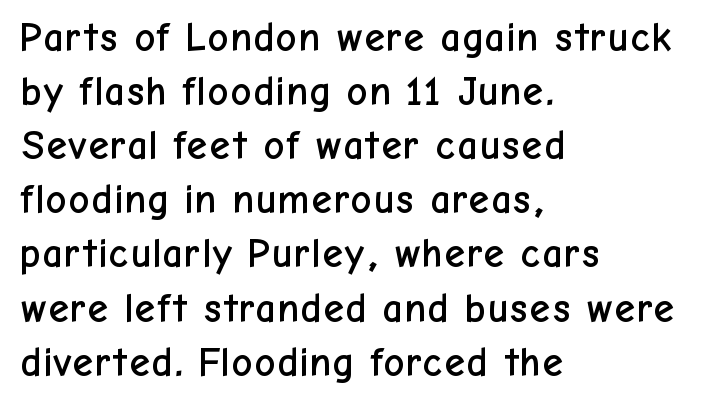
The characters display no serif detailing; their extremities are plain. These lines are rendered in a variable-pitch font. Interline gaps are of average width in this sample. Italic? Not at all — the glyphs are vertical.
